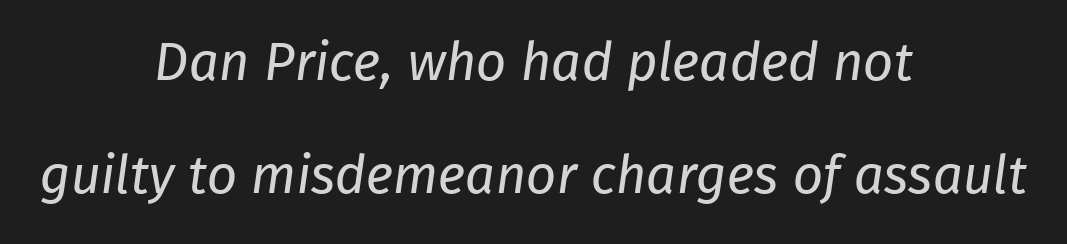
Q: Is the text bold? A: No.
Q: Is the typeface a serif or a sans-serif typeface? A: Sans-serif.
Q: Is the text underlined? A: No.
Q: How is the paragraph aligned? A: Centered.
Q: Is the spacing between letters normal or unusually wide? A: Normal.
Q: Is the spacing between lines tight, normal or loose? A: Loose.
Q: Width (condensed, normal, or wide)? A: Normal.
Q: Stroke contrast? A: Low.
Q: x-height? A: Medium.
Q: Monospaced? A: No.
